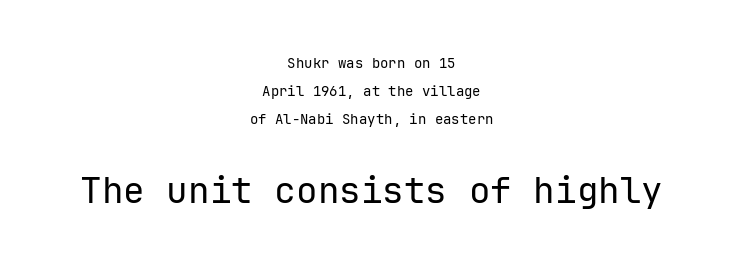
The image shows 36 px regular-weight sans-serif type, upright; set centered, loose line spacing (2.0x), normal letter spacing, not underlined; the second (bottom) block is 2.57x larger; low stroke contrast and a medium x-height.
